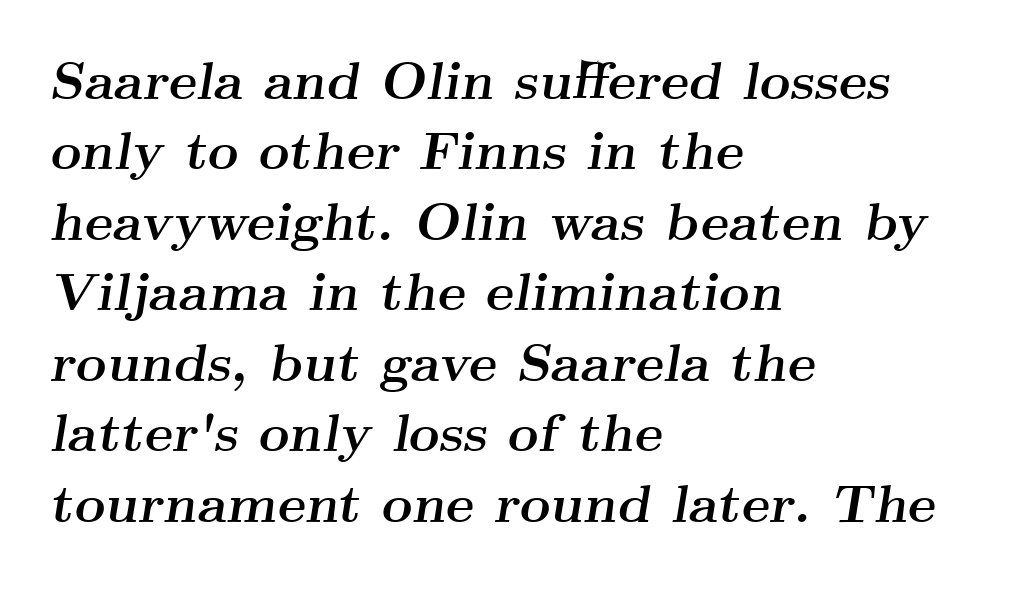
The image shows 53 px semibold, wide serif type, italic (leaning right); set left-aligned, normal line spacing (1.33x), normal letter spacing, not underlined; medium stroke contrast and a small x-height.
